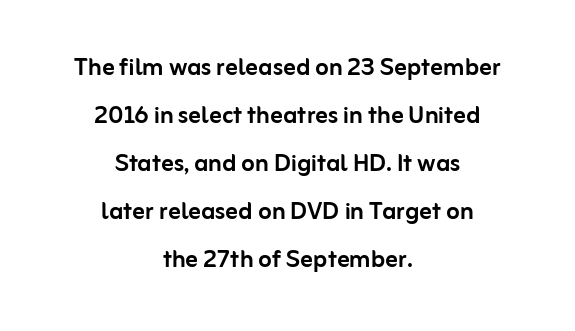
Q: Is the text italic (slanted)? A: No, it is upright.
Q: Is the typeface a serif or a sans-serif typeface? A: Sans-serif.
Q: Is the text underlined? A: No.
Q: How is the paragraph aligned? A: Centered.
Q: Is the spacing between letters normal or unusually wide? A: Normal.
Q: Is the spacing between lines tight, normal or loose? A: Normal.
Q: Width (condensed, normal, or wide)? A: Normal.
Q: Stroke contrast? A: Low.
Q: x-height? A: Medium.
Q: Monospaced? A: No.
